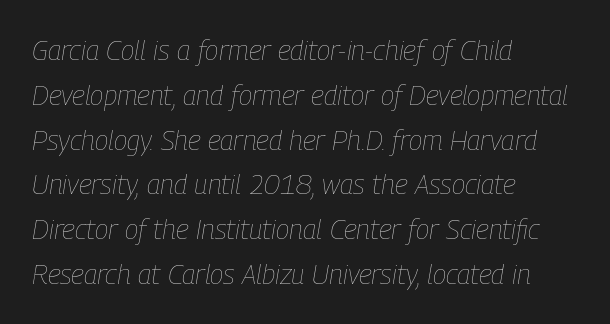
Q: Is the text bold? A: No.
Q: Is the text italic (slanted)? A: Yes, it leans right by about 9 degrees.
Q: Is the text underlined? A: No.
Q: How is the paragraph aligned? A: Left-aligned.
Q: Is the spacing between letters normal or unusually wide? A: Normal.
Q: Is the spacing between lines tight, normal or loose? A: Normal.
Q: Width (condensed, normal, or wide)? A: Condensed.
Q: Stroke contrast? A: Low.
Q: x-height? A: Medium.
Q: Monospaced? A: No.
